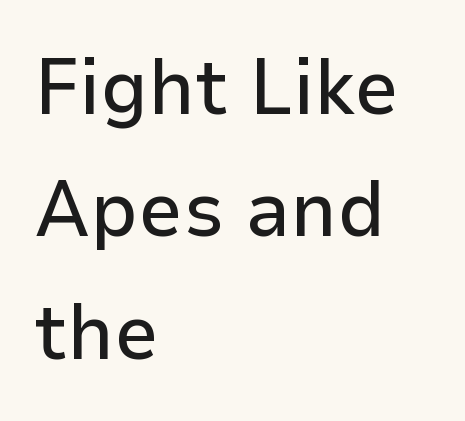
Q: Is the text italic (slanted)? A: No, it is upright.
Q: Is the typeface a serif or a sans-serif typeface? A: Sans-serif.
Q: Is the text underlined? A: No.
Q: How is the paragraph aligned? A: Left-aligned.
Q: Is the spacing between letters normal or unusually wide? A: Normal.
Q: Is the spacing between lines tight, normal or loose? A: Normal.
Q: Width (condensed, normal, or wide)? A: Normal.
Q: Stroke contrast? A: Low.
Q: x-height? A: Medium.
Q: Monospaced? A: No.
